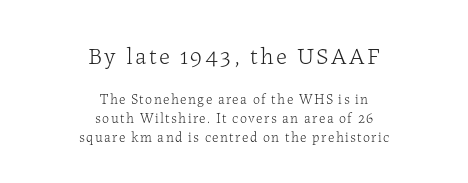
Q: Is the text bold? A: No.
Q: Is the text italic (slanted)? A: No, it is upright.
Q: Is the text underlined? A: No.
Q: How is the paragraph aligned? A: Centered.
Q: Is the spacing between lines tight, normal or loose? A: Normal.
Q: Which block of text is set in a larger size, the first (top) or the second (bottom)? A: The first (top) one.
